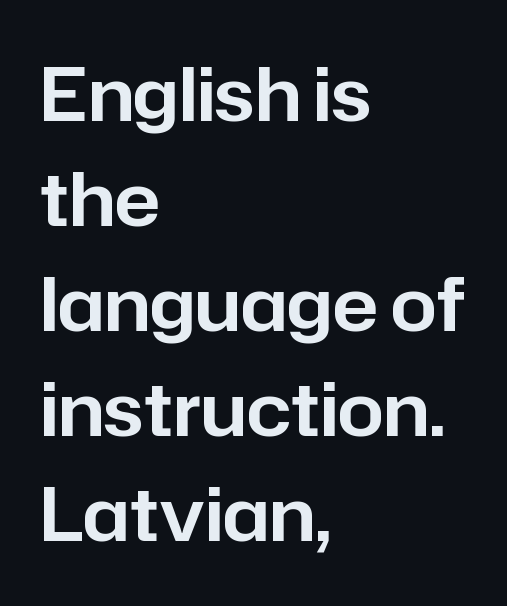
Note: no serifs on the glyphs. The letters stand upright; this is a roman face. In terms of letterspacing, this is plain default setting. Leftover space on each line is placed entirely after the last word. No word sits above an underline.
